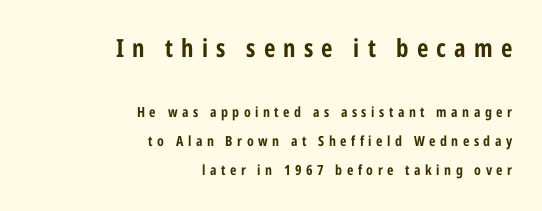
The image shows 25 px bold type, upright; set right-aligned, loose line spacing (2.08x), unusually wide letter spacing (+0.32 em), not underlined; the first (top) block is 1.79x larger.
